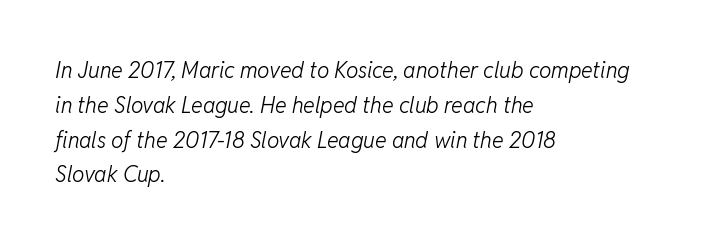
The face looks like a standard text weight, possibly lighter. Just letters on the line, the space beneath them empty. These lines were composed using italics. Inter-character spacing is left at the font's built-in metrics.
